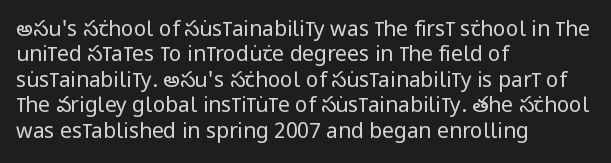
Q: Is the text bold? A: No.
Q: Is the text italic (slanted)? A: No, it is upright.
Q: Is the text underlined? A: No.
Q: How is the paragraph aligned? A: Left-aligned.
Q: Is the spacing between letters normal or unusually wide? A: Normal.
